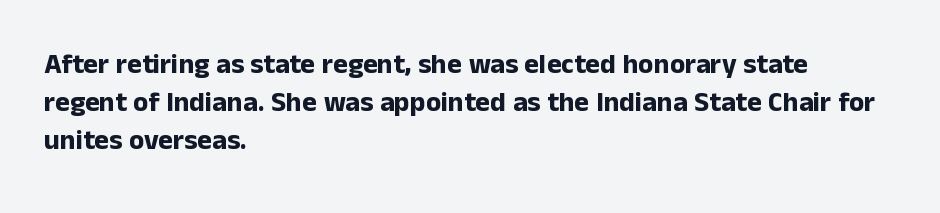
{"serif": "no", "italic": "no", "bold": "yes", "weight": "bold", "width": "normal", "stroke_contrast": "low", "x_height": "medium", "monospaced": "no", "underline": "no", "align": "left", "line_spacing": "normal", "line_spacing_ratio": 1.36, "letter_spacing": "normal", "letter_spacing_em": 0.0, "glyph_px": 28}
